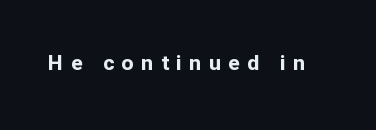
Q: Is the text bold? A: Yes.
Q: Is the text italic (slanted)? A: No, it is upright.
Q: Is the text underlined? A: No.
Q: Is the spacing between letters normal or unusually wide? A: Unusually wide.
